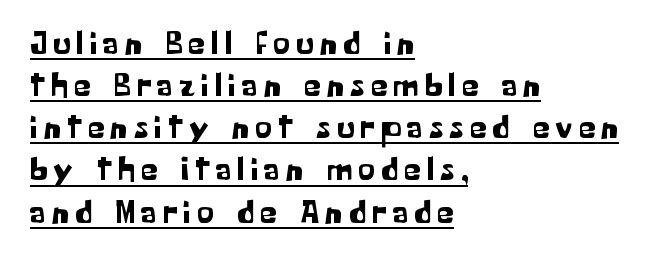
{"serif": "no", "italic": "no", "width": "normal", "stroke_contrast": "low", "x_height": "medium", "monospaced": "no", "underline": "yes", "align": "left", "line_spacing_ratio": 1.24, "glyph_px": 34}
